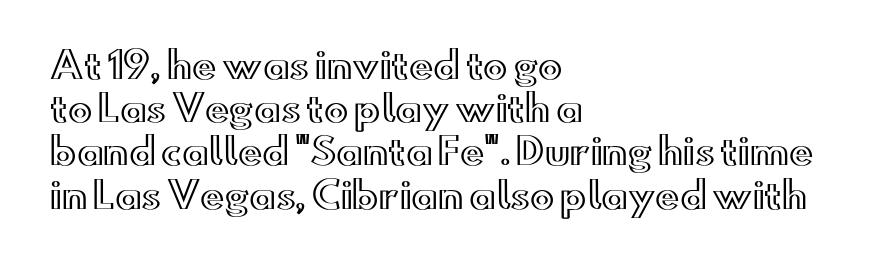
Q: Is the text italic (slanted)? A: No, it is upright.
Q: Is the text underlined? A: No.
Q: How is the paragraph aligned? A: Left-aligned.
Q: Is the spacing between letters normal or unusually wide? A: Normal.
Q: Width (condensed, normal, or wide)? A: Wide.
Q: x-height? A: Small.
Q: Monospaced? A: No.
